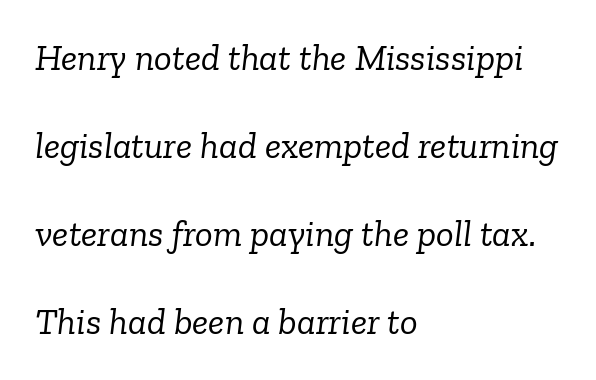
The letters sit at their default tracking, neither squeezed nor spread. Descender tails drop into unmarked territory. Rendered with sloped, italic letterforms. Think of a printed novel: that variable character pitch is what you see here. Stem width sits at or under what a default text font uses.
